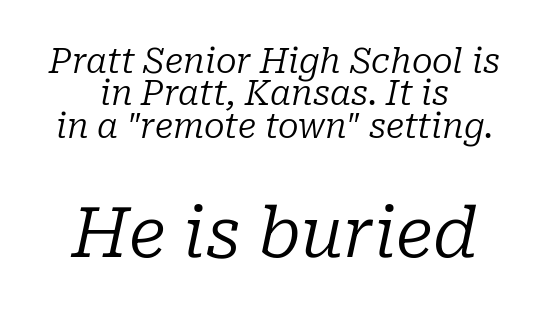
Q: Is the text bold? A: No.
Q: Is the text italic (slanted)? A: Yes, it leans right by about 10 degrees.
Q: Is the typeface a serif or a sans-serif typeface? A: Serif.
Q: Is the text underlined? A: No.
Q: How is the paragraph aligned? A: Centered.
Q: Is the spacing between letters normal or unusually wide? A: Normal.
Q: Is the spacing between lines tight, normal or loose? A: Tight.
Q: Which block of text is set in a larger size, the first (top) or the second (bottom)? A: The second (bottom) one.
Q: Width (condensed, normal, or wide)? A: Normal.
Q: Stroke contrast? A: Low.
Q: x-height? A: Medium.
Q: Monospaced? A: No.
